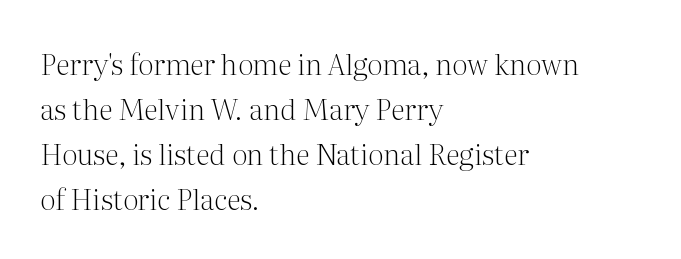
{"serif": "yes", "italic": "no", "bold": "no", "weight": "light", "width": "normal", "stroke_contrast": "medium", "x_height": "medium", "monospaced": "no", "underline": "no", "align": "left", "line_spacing": "normal", "line_spacing_ratio": 1.55, "letter_spacing": "normal", "letter_spacing_em": 0.0, "glyph_px": 29}
